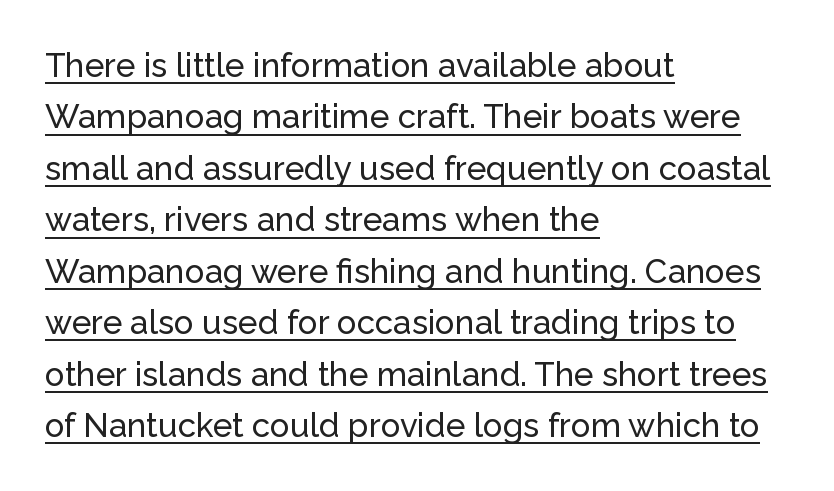
Q: Is the text italic (slanted)? A: No, it is upright.
Q: Is the typeface a serif or a sans-serif typeface? A: Sans-serif.
Q: Is the text underlined? A: Yes.
Q: How is the paragraph aligned? A: Left-aligned.
Q: Is the spacing between letters normal or unusually wide? A: Normal.
Q: Is the spacing between lines tight, normal or loose? A: Normal.
Q: Width (condensed, normal, or wide)? A: Normal.
Q: Stroke contrast? A: Low.
Q: x-height? A: Medium.
Q: Monospaced? A: No.
